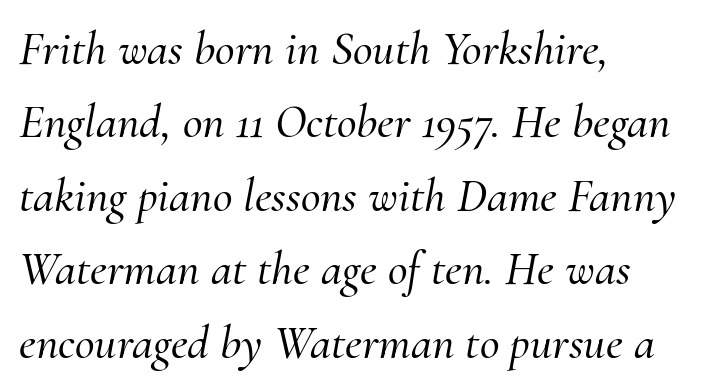
The image shows 48 px serif type, italic (leaning right); set left-aligned, normal line spacing (1.53x), normal letter spacing, not underlined; medium stroke contrast and a small x-height.
